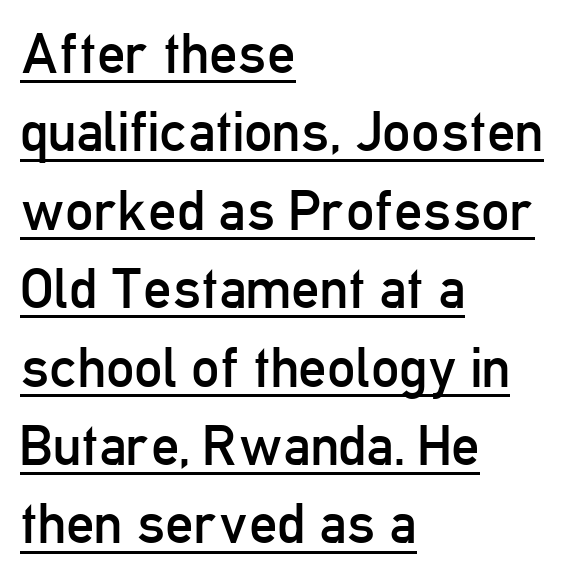
No extra ink here — the face is not bold. Left-aligned paragraph, ragged on the right. Do the characters align in a grid? No, the font is proportional. These lines were composed using upright roman letters. Emphasis is given by a line drawn under the lettering.
